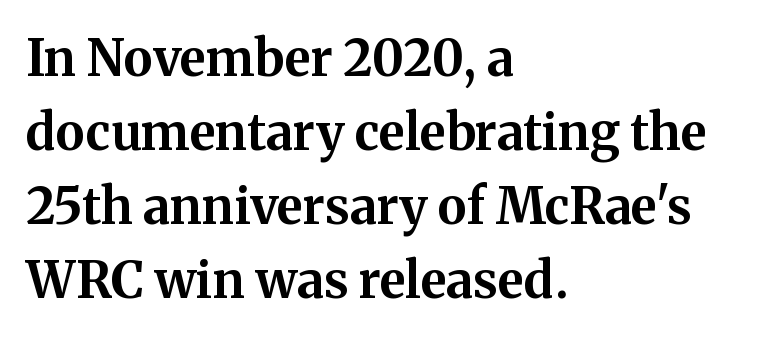
The image shows 50 px bold serif type, upright; set left-aligned, normal line spacing (1.48x), normal letter spacing, not underlined; medium stroke contrast and a medium x-height.
